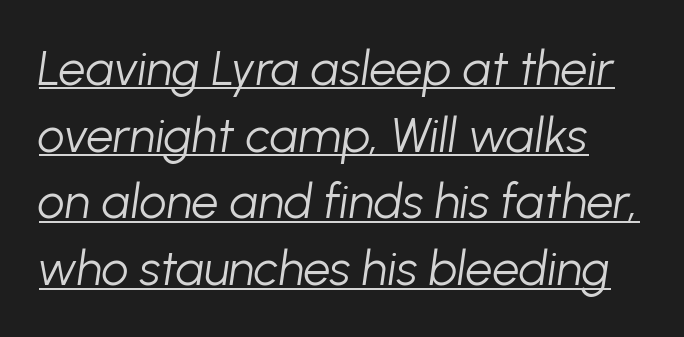
{"italic": "yes", "lean": "right", "slant_degrees": 8, "bold": "no", "weight": "light", "width": "normal", "stroke_contrast": "low", "x_height": "medium", "monospaced": "no", "underline": "yes", "line_spacing": "normal", "line_spacing_ratio": 1.39, "letter_spacing": "normal", "letter_spacing_em": 0.0, "glyph_px": 48}
